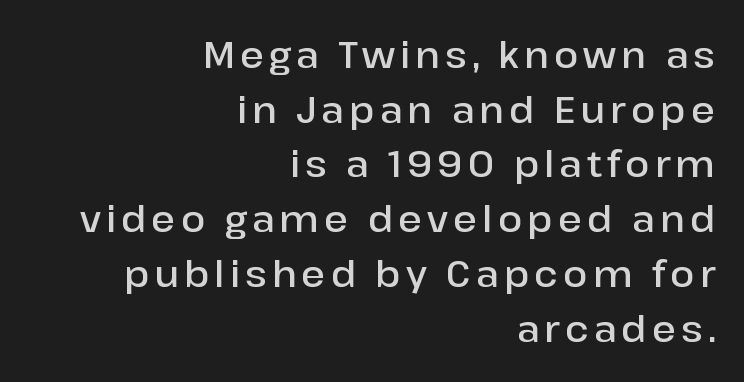
Q: Is the text bold? A: Semi-bold.
Q: Is the text italic (slanted)? A: No, it is upright.
Q: Is the typeface a serif or a sans-serif typeface? A: Sans-serif.
Q: Is the text underlined? A: No.
Q: How is the paragraph aligned? A: Right-aligned.
Q: Is the spacing between lines tight, normal or loose? A: Normal.
Q: Width (condensed, normal, or wide)? A: Normal.
Q: Stroke contrast? A: Low.
Q: x-height? A: Medium.
Q: Monospaced? A: No.
